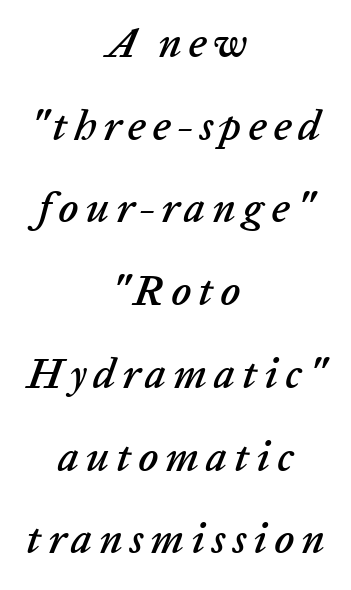
The image shows 42 px text type, italic (leaning right); set centered, loose line spacing (1.97x), not underlined; low stroke contrast and a medium x-height.
